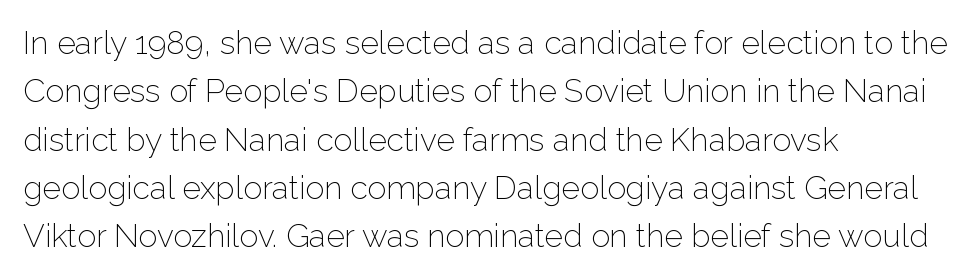
{"serif": "no", "italic": "no", "bold": "no", "weight": "light", "width": "normal", "stroke_contrast": "low", "x_height": "medium", "monospaced": "no", "underline": "no", "align": "left", "line_spacing": "normal", "line_spacing_ratio": 1.51, "letter_spacing": "normal", "letter_spacing_em": 0.0, "glyph_px": 32}
